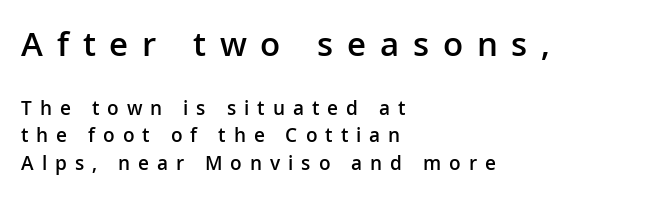
{"serif": "no", "italic": "no", "bold": "semi", "weight": "semibold", "width": "normal", "stroke_contrast": "low", "x_height": "medium", "monospaced": "no", "underline": "no", "align": "left", "line_spacing": "normal", "line_spacing_ratio": 1.44, "letter_spacing": "wide", "letter_spacing_em": 0.42, "larger_block": "first", "size_ratio": 1.74, "glyph_px": 33}
